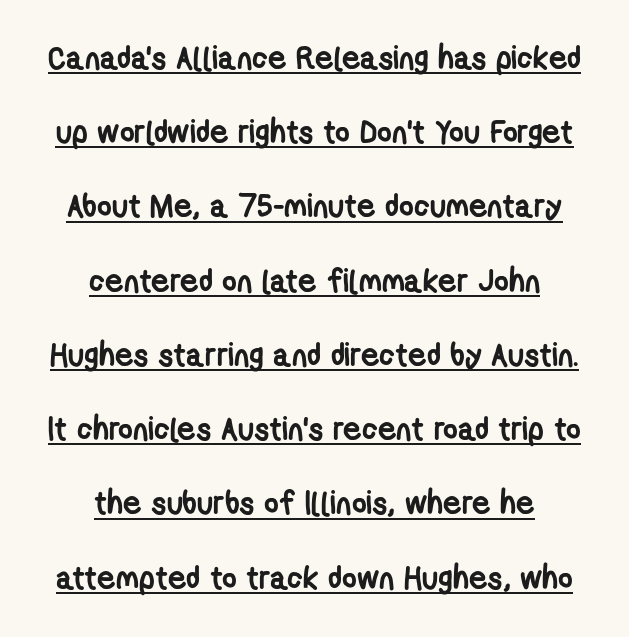
The image shows 32 px semibold, condensed sans-serif type; set centered, loose line spacing (2.32x), normal letter spacing, underlined; low stroke contrast and a medium x-height.
